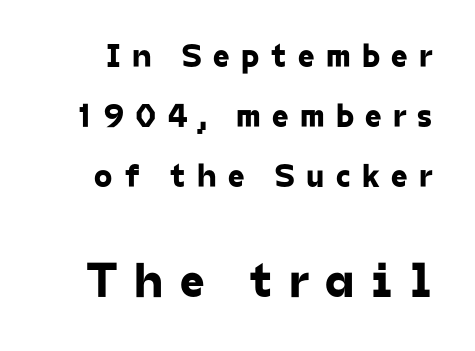
Tracking value appears strongly positive — letters spread wide. Each letter keeps its own natural width here, so spacing adapts to shape. Honestly, there is no underline to notice here at all. Size contrast runs from small at the top to large at the bottom.
